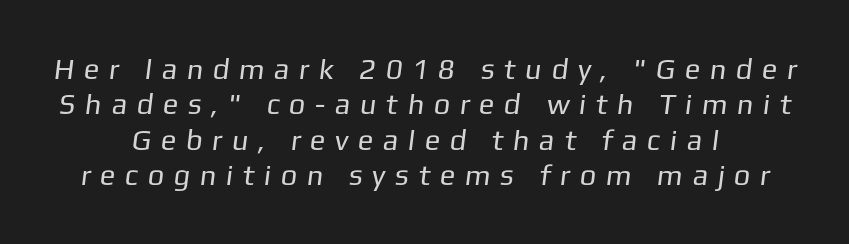
{"serif": "no", "bold": "no", "weight": "regular", "width": "normal", "stroke_contrast": "low", "x_height": "medium", "monospaced": "no", "underline": "no", "align": "center", "line_spacing_ratio": 1.22, "letter_spacing": "wide", "letter_spacing_em": 0.4, "glyph_px": 29}
